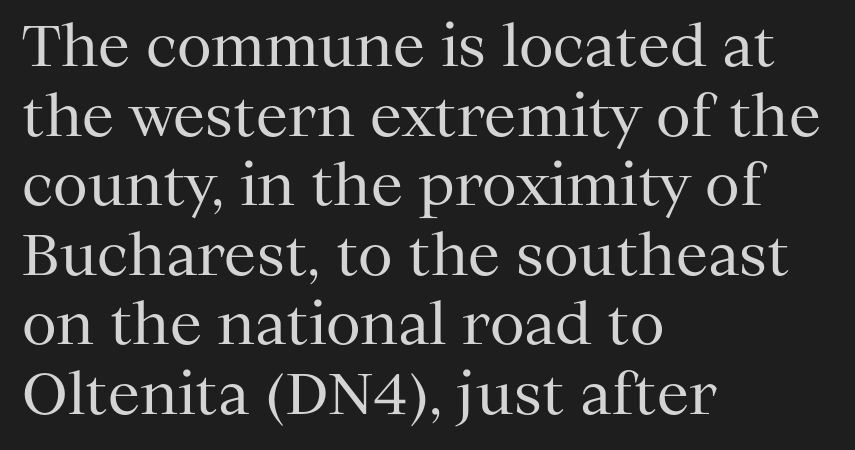
Q: Is the text bold? A: No.
Q: Is the text italic (slanted)? A: No, it is upright.
Q: Is the typeface a serif or a sans-serif typeface? A: Serif.
Q: Is the text underlined? A: No.
Q: How is the paragraph aligned? A: Left-aligned.
Q: Is the spacing between letters normal or unusually wide? A: Normal.
Q: Width (condensed, normal, or wide)? A: Normal.
Q: Stroke contrast? A: Medium.
Q: x-height? A: Medium.
Q: Monospaced? A: No.
